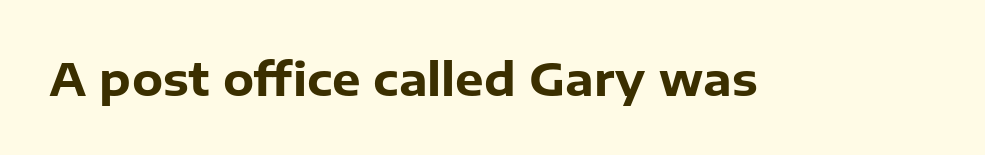
Q: Is the text bold? A: Yes.
Q: Is the text italic (slanted)? A: No, it is upright.
Q: Is the typeface a serif or a sans-serif typeface? A: Sans-serif.
Q: Is the text underlined? A: No.
Q: Is the spacing between letters normal or unusually wide? A: Normal.
Q: Width (condensed, normal, or wide)? A: Normal.
Q: Stroke contrast? A: Low.
Q: x-height? A: Medium.
Q: Monospaced? A: No.
